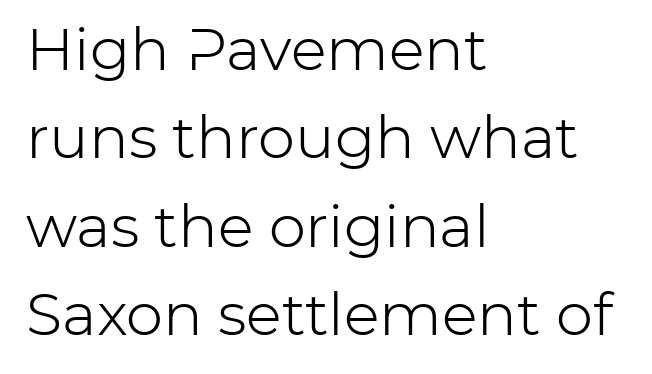
Q: Is the text bold? A: No.
Q: Is the text italic (slanted)? A: No, it is upright.
Q: Is the typeface a serif or a sans-serif typeface? A: Sans-serif.
Q: Is the text underlined? A: No.
Q: How is the paragraph aligned? A: Left-aligned.
Q: Is the spacing between letters normal or unusually wide? A: Normal.
Q: Is the spacing between lines tight, normal or loose? A: Normal.
Q: Width (condensed, normal, or wide)? A: Normal.
Q: Stroke contrast? A: Low.
Q: x-height? A: Medium.
Q: Monospaced? A: No.
